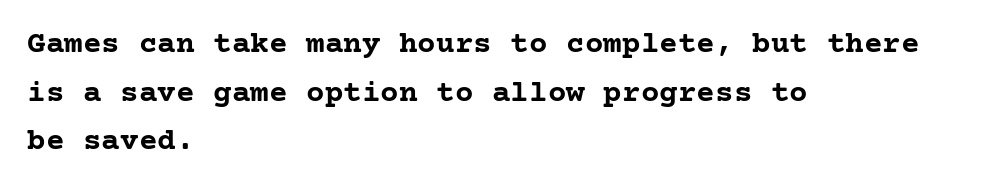
Q: Is the text bold? A: Yes.
Q: Is the text italic (slanted)? A: No, it is upright.
Q: Is the typeface a serif or a sans-serif typeface? A: Serif.
Q: Is the text underlined? A: No.
Q: How is the paragraph aligned? A: Left-aligned.
Q: Is the spacing between letters normal or unusually wide? A: Normal.
Q: Is the spacing between lines tight, normal or loose? A: Normal.
Q: Width (condensed, normal, or wide)? A: Normal.
Q: Stroke contrast? A: Low.
Q: x-height? A: Medium.
